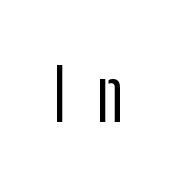
The image shows 70 px condensed sans-serif type, upright; set unusually wide letter spacing (+0.43 em), not underlined; low stroke contrast and a medium x-height.
